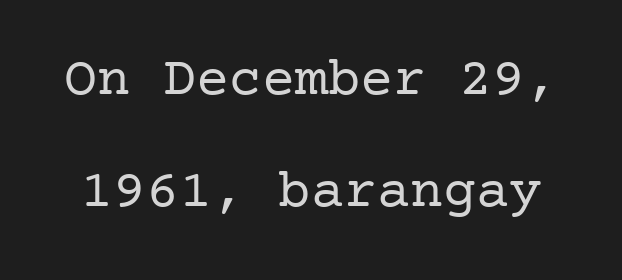
A typesetter would label this face a serif. There is no visible air inserted between adjacent glyphs. The cut favours lightness, reaching ordinary text weight at its darkest. You can tell it's not italic because the verticals are truly vertical.
